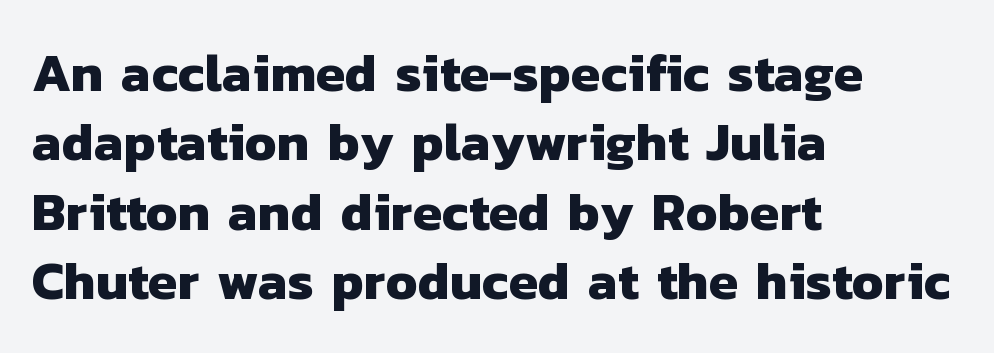
The image shows 53 px heavy sans-serif type; set left-aligned, normal line spacing (1.31x), normal letter spacing, not underlined; low stroke contrast and a medium x-height.
